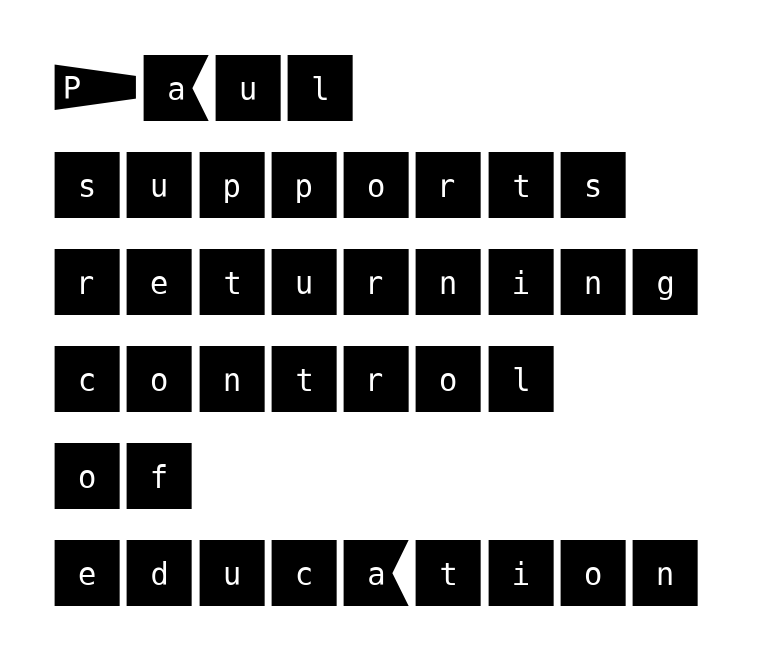
Q: Is the text italic (slanted)? A: No, it is upright.
Q: Is the typeface a serif or a sans-serif typeface? A: Sans-serif.
Q: Is the text underlined? A: No.
Q: How is the paragraph aligned? A: Left-aligned.
Q: Is the spacing between letters normal or unusually wide? A: Normal.
Q: Is the spacing between lines tight, normal or loose? A: Normal.
Q: Width (condensed, normal, or wide)? A: Normal.
Q: Stroke contrast? A: Medium.
Q: x-height? A: Large.
